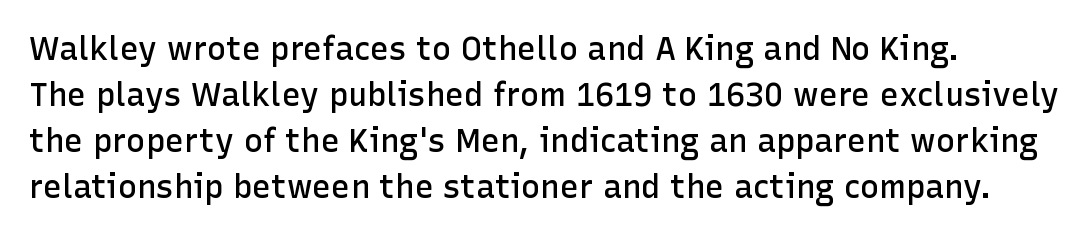
Q: Is the text bold? A: Semi-bold.
Q: Is the text italic (slanted)? A: No, it is upright.
Q: Is the typeface a serif or a sans-serif typeface? A: Sans-serif.
Q: Is the text underlined? A: No.
Q: Is the spacing between letters normal or unusually wide? A: Normal.
Q: Is the spacing between lines tight, normal or loose? A: Normal.
Q: Width (condensed, normal, or wide)? A: Normal.
Q: Stroke contrast? A: Low.
Q: x-height? A: Medium.
Q: Monospaced? A: No.
